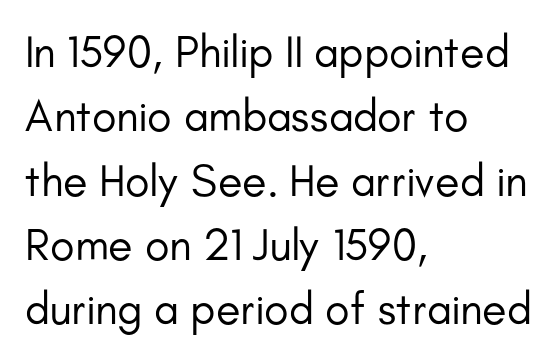
Is this a fixed-width face? No — the glyphs have proportional, varying widths. Does the leading feel generous? No, just average. The letters look calm and open, with moderate or lighter stems. Decoration check: the copy has no underline.
